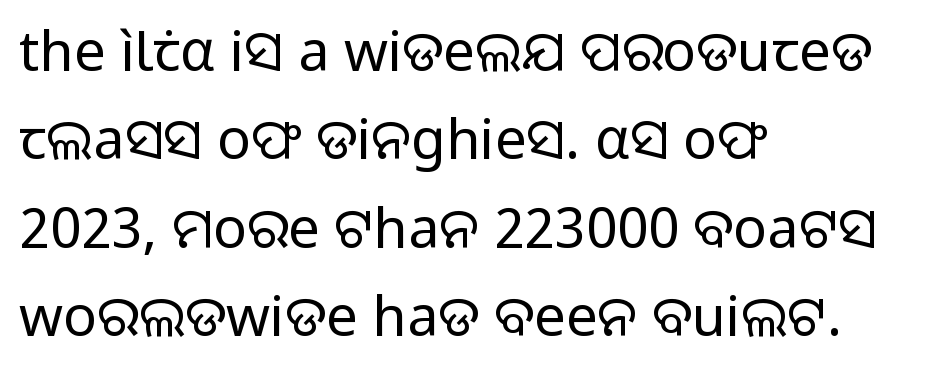
Q: Is the text bold? A: No.
Q: Is the text italic (slanted)? A: No, it is upright.
Q: Is the typeface a serif or a sans-serif typeface? A: Sans-serif.
Q: Is the text underlined? A: No.
Q: How is the paragraph aligned? A: Left-aligned.
Q: Is the spacing between letters normal or unusually wide? A: Normal.
Q: Is the spacing between lines tight, normal or loose? A: Normal.
Q: Width (condensed, normal, or wide)? A: Normal.
Q: Stroke contrast? A: Low.
Q: x-height? A: Medium.
Q: Monospaced? A: No.
